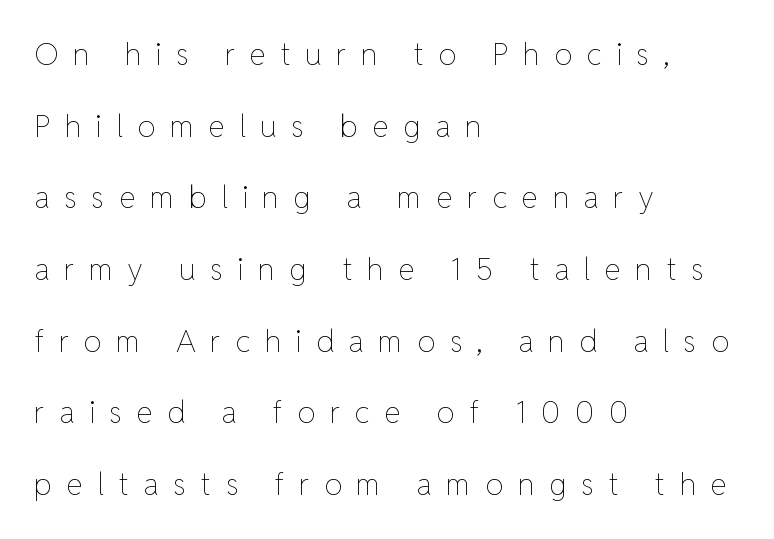
The image shows 30 px thin type, upright; set left-aligned, loose line spacing (2.39x), unusually wide letter spacing (+0.48 em), not underlined; low stroke contrast and a medium x-height.
